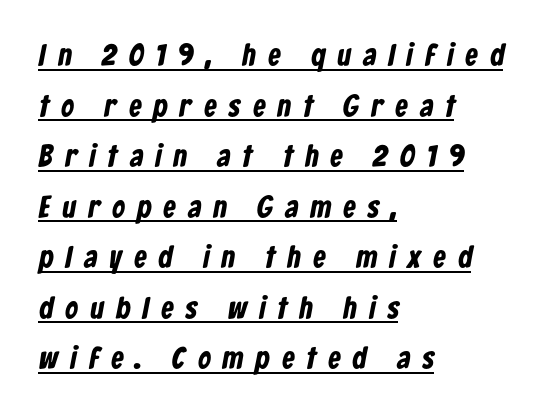
Letter spacing: wide. Line starts are locked; line ends wander. Each new line begins a customary step beneath the previous one. Here the designer chose a conventional face with non-uniform glyph widths.
